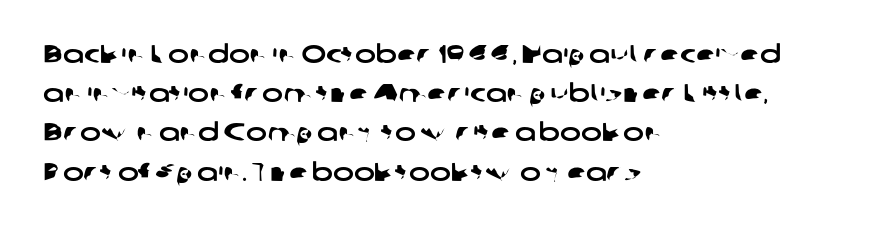
Q: Is the text underlined? A: No.
Q: How is the paragraph aligned? A: Left-aligned.
Q: Is the spacing between letters normal or unusually wide? A: Normal.
Q: Is the spacing between lines tight, normal or loose? A: Normal.
